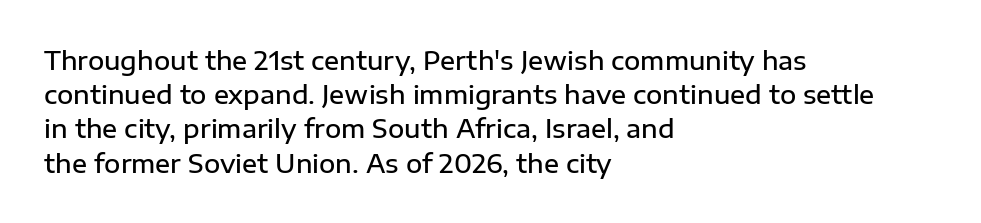
{"italic": "no", "bold": "semi", "underline": "no", "align": "left", "line_spacing": "normal", "line_spacing_ratio": 1.37, "letter_spacing": "normal", "letter_spacing_em": 0.0, "glyph_px": 25}
